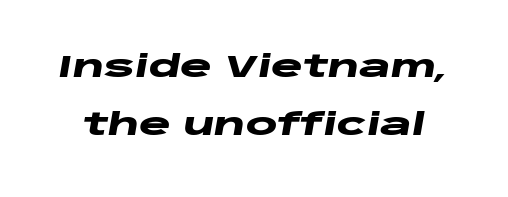
Q: Is the text bold? A: Yes.
Q: Is the text italic (slanted)? A: Yes, it leans right by about 10 degrees.
Q: Is the text underlined? A: No.
Q: Is the spacing between letters normal or unusually wide? A: Normal.
Q: Is the spacing between lines tight, normal or loose? A: Loose.
Q: Width (condensed, normal, or wide)? A: Wide.
Q: Stroke contrast? A: Low.
Q: x-height? A: Large.
Q: Monospaced? A: No.
